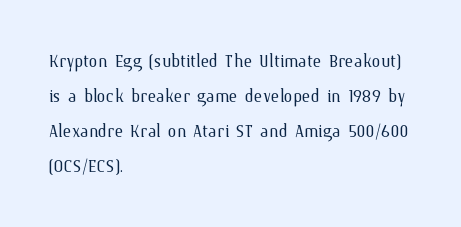
Q: Is the text bold? A: No.
Q: Is the text italic (slanted)? A: No, it is upright.
Q: Is the text underlined? A: No.
Q: How is the paragraph aligned? A: Left-aligned.
Q: Is the spacing between letters normal or unusually wide? A: Normal.
Q: Is the spacing between lines tight, normal or loose? A: Normal.
